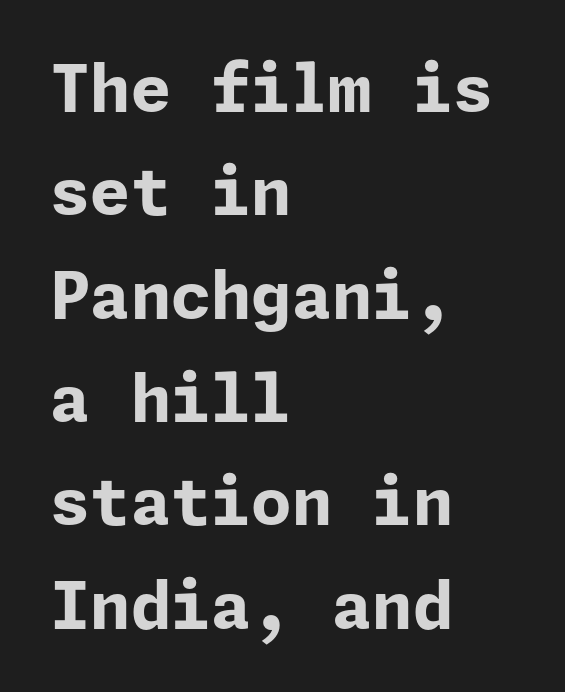
Q: Is the text bold? A: Yes.
Q: Is the text italic (slanted)? A: No, it is upright.
Q: Is the typeface a serif or a sans-serif typeface? A: Sans-serif.
Q: Is the text underlined? A: No.
Q: How is the paragraph aligned? A: Left-aligned.
Q: Is the spacing between letters normal or unusually wide? A: Normal.
Q: Is the spacing between lines tight, normal or loose? A: Normal.
Q: Width (condensed, normal, or wide)? A: Normal.
Q: Stroke contrast? A: Low.
Q: x-height? A: Medium.
